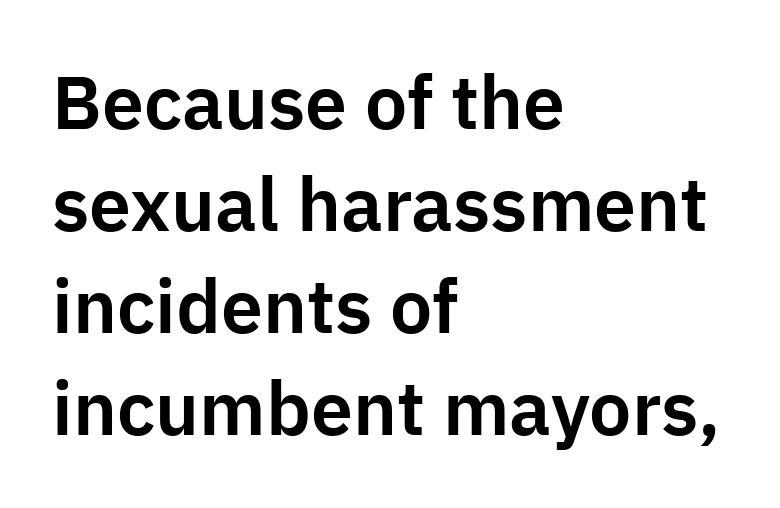
Every row of glyphs begins at an identical x-position on the left. Here the designer chose a conventional face with non-uniform glyph widths. No word sits above an underline. The horizontal fit of the characters is conventional and even. Type style note: lacks serifs. These lines were composed using upright roman letters.
